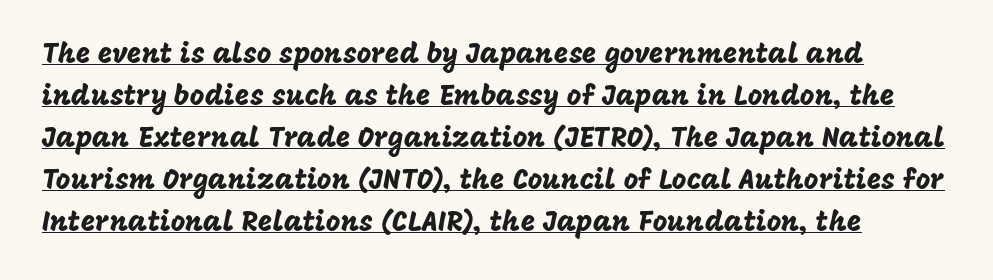
Q: Is the text italic (slanted)? A: Yes.
Q: Is the typeface a serif or a sans-serif typeface? A: Sans-serif.
Q: Is the text underlined? A: Yes.
Q: Is the spacing between letters normal or unusually wide? A: Normal.
Q: Is the spacing between lines tight, normal or loose? A: Normal.
Q: Width (condensed, normal, or wide)? A: Normal.
Q: Stroke contrast? A: Low.
Q: x-height? A: Large.
Q: Monospaced? A: No.
